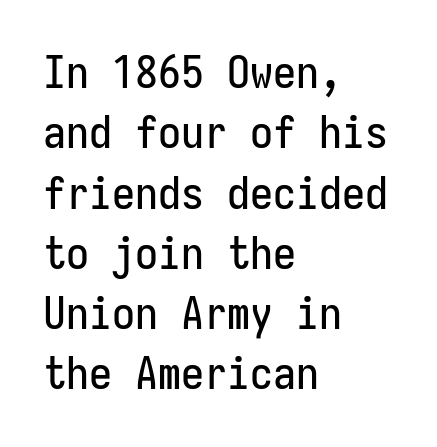
The image shows 46 px condensed sans-serif type, upright, monospaced; set left-aligned, normal line spacing (1.31x), normal letter spacing, not underlined; low stroke contrast and a medium x-height.
